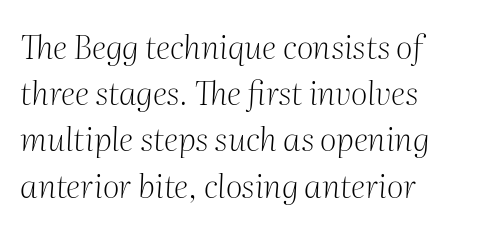
Q: Is the text bold? A: No.
Q: Is the text italic (slanted)? A: Yes, it leans right by about 2 degrees.
Q: Is the typeface a serif or a sans-serif typeface? A: Serif.
Q: Is the text underlined? A: No.
Q: Is the spacing between letters normal or unusually wide? A: Normal.
Q: Is the spacing between lines tight, normal or loose? A: Normal.
Q: Width (condensed, normal, or wide)? A: Normal.
Q: Stroke contrast? A: Medium.
Q: x-height? A: Medium.
Q: Monospaced? A: No.
